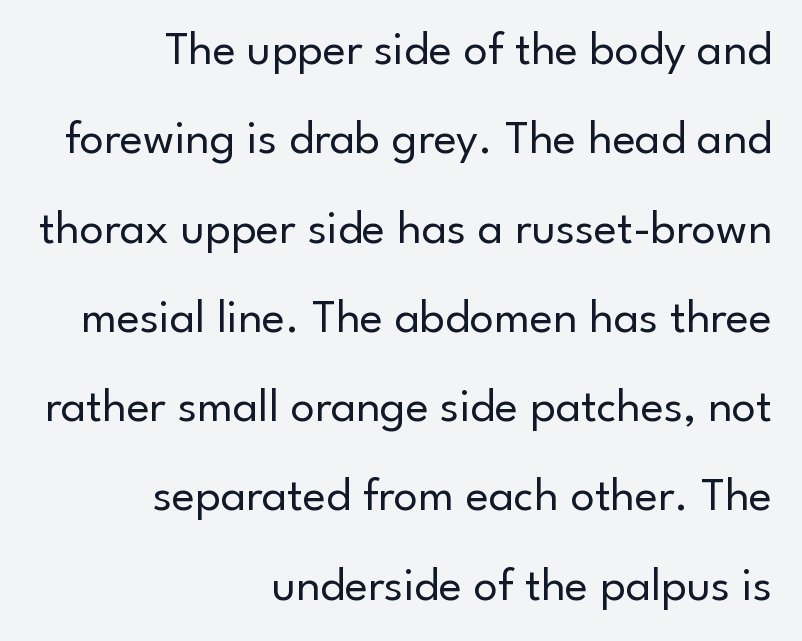
Character widths vary here, with narrow letters taking less room than wide ones. The font is comparable to plain body text, perhaps lighter. The area under the type is left untouched. Visually the block forms a straight wall on the right and a jagged coastline on the left. Between one letter and the next there's only the usual sliver of space. No feet cap the strokes, marking this as sans-serif type.
